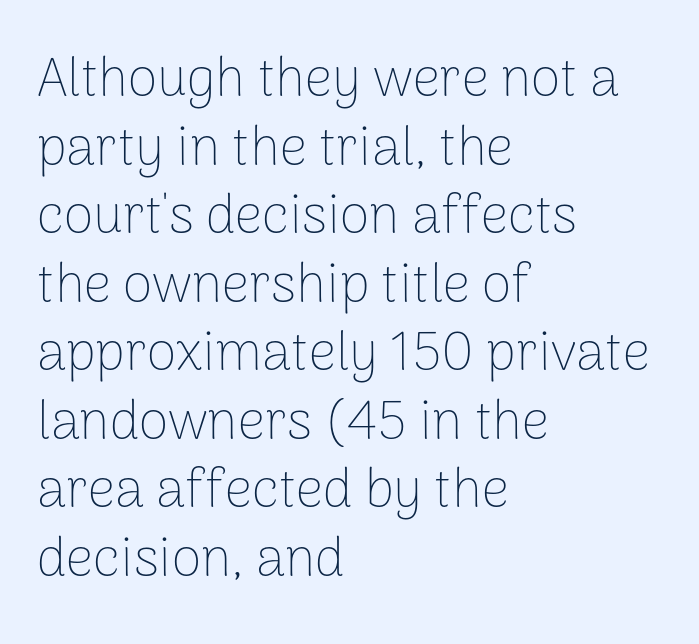
The image shows 54 px thin sans-serif type, upright; set left-aligned, normal line spacing (1.27x), normal letter spacing, not underlined; low stroke contrast and a medium x-height.
